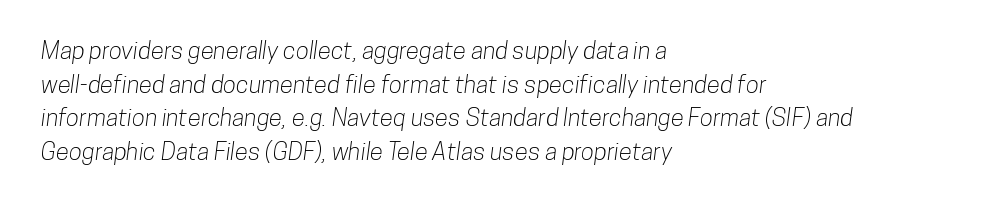
{"underline": "no", "align": "left", "line_spacing": "normal", "line_spacing_ratio": 1.4, "letter_spacing": "normal", "letter_spacing_em": 0.0, "glyph_px": 24}
